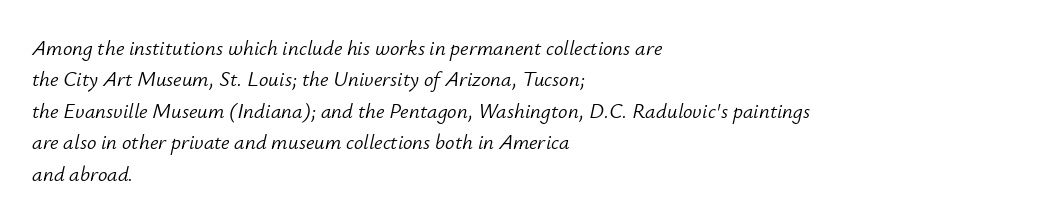
Q: Is the text bold? A: No.
Q: Is the text italic (slanted)? A: Yes, it leans right by about 12 degrees.
Q: Is the text underlined? A: No.
Q: How is the paragraph aligned? A: Left-aligned.
Q: Is the spacing between letters normal or unusually wide? A: Normal.
Q: Is the spacing between lines tight, normal or loose? A: Normal.
